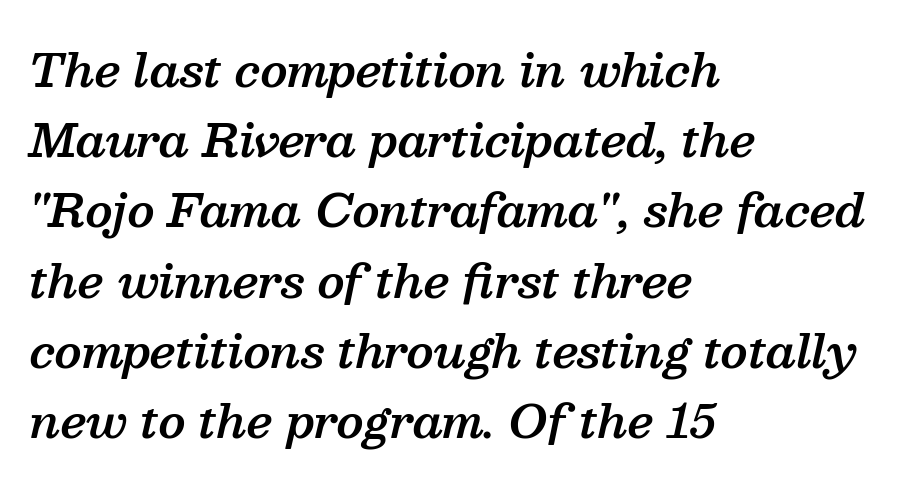
These lines are rendered in a variable-pitch font. Spacing between characters is what you'd get straight out of the box. Regarding serifs, this sample has them. The specimen reads as italic at a glance. How heavy is the stroke? Medium-heavy — a semibold, shy of bold. Words float on clear page, feet unadorned.
